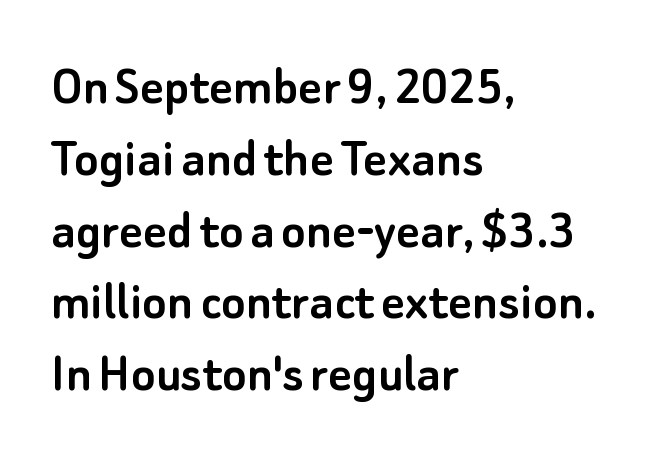
Descenders are the only things crossing below the line. Examine the stroke ends and you'll find no serifs. Looks like regular typesetting: each glyph gets only the width it needs. This sample uses an upright cut, with every glyph sitting square on the baseline. Baseline-to-baseline distance is the conventional proportion of letter height. The horizontal fit of the characters is conventional and even.
